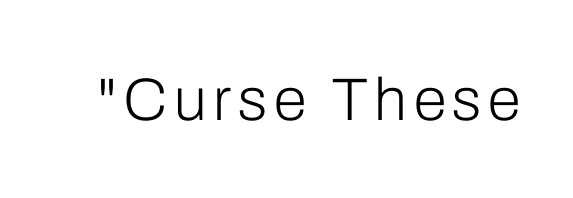
{"serif": "no", "italic": "no", "bold": "no", "weight": "light", "width": "normal", "stroke_contrast": "low", "x_height": "medium", "monospaced": "no", "underline": "no", "glyph_px": 60}
